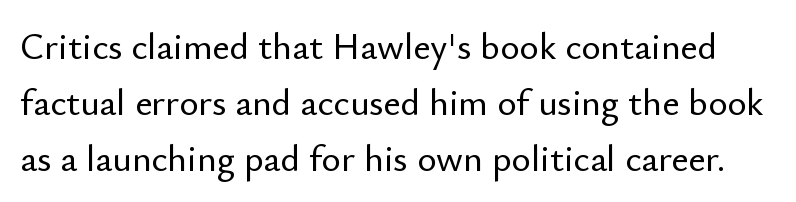
Q: Is the text italic (slanted)? A: No, it is upright.
Q: Is the typeface a serif or a sans-serif typeface? A: Sans-serif.
Q: Is the text underlined? A: No.
Q: Is the spacing between letters normal or unusually wide? A: Normal.
Q: Is the spacing between lines tight, normal or loose? A: Normal.
Q: Width (condensed, normal, or wide)? A: Normal.
Q: Stroke contrast? A: Low.
Q: x-height? A: Small.
Q: Monospaced? A: No.
